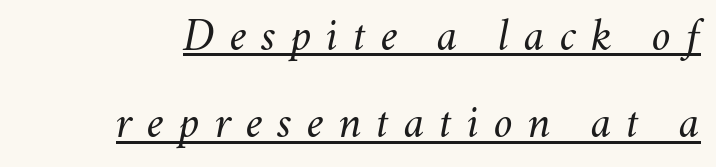
A light-to-regular cut is what we see here. A typesetter would call this leading open, well beyond the default. When letters slant like this, we call the style italic. A baseline rule has been typeset under these characters. A typesetter would call this proportional, since set widths differ per character.
